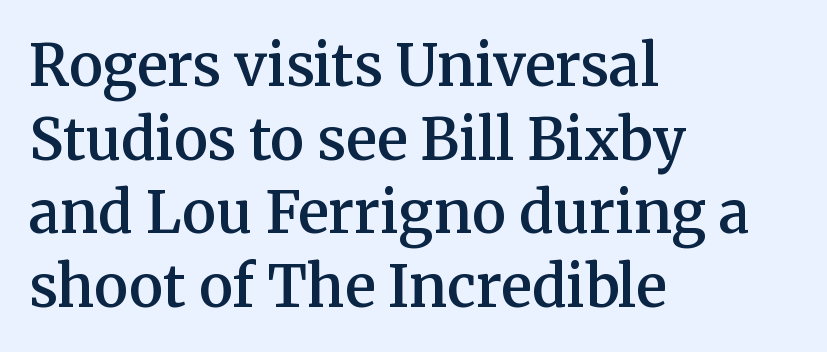
Q: Is the text bold? A: Semi-bold.
Q: Is the text italic (slanted)? A: No, it is upright.
Q: Is the typeface a serif or a sans-serif typeface? A: Serif.
Q: Is the text underlined? A: No.
Q: How is the paragraph aligned? A: Left-aligned.
Q: Is the spacing between letters normal or unusually wide? A: Normal.
Q: Is the spacing between lines tight, normal or loose? A: Normal.
Q: Width (condensed, normal, or wide)? A: Normal.
Q: Stroke contrast? A: Medium.
Q: x-height? A: Medium.
Q: Monospaced? A: No.
